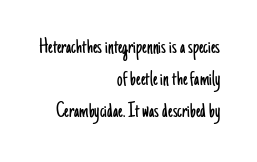
The face looks like a standard text weight, possibly lighter. The setting favours the right margin, as signatures and pull-quotes sometimes do. In terms of letterspacing, this is plain default setting. If you drew a line through each stem, it would be perfectly vertical.
